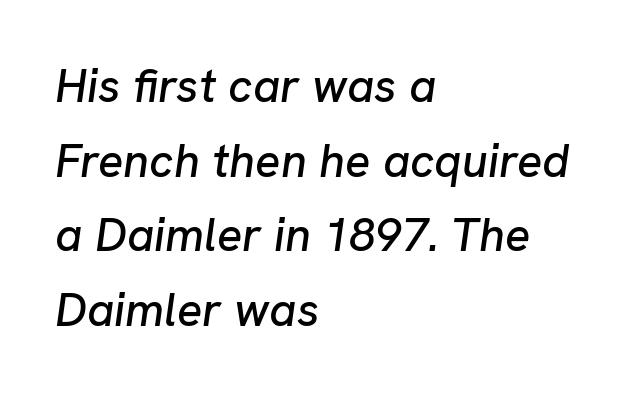
This rendering features lettering with no underline. It's the slanting kind of type. The typesetter chose a ragged-right arrangement here. Leading: standard. Note the varied advance widths — an 'i' is clearly narrower than an 'm'.
